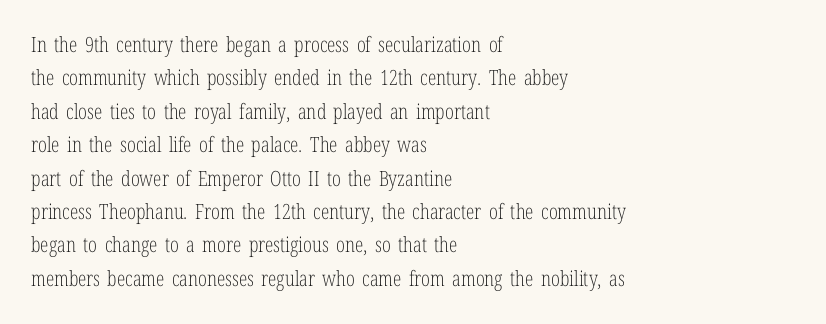
{"italic": "no", "bold": "no", "underline": "no", "align": "left", "line_spacing": "normal", "line_spacing_ratio": 1.59, "letter_spacing": "normal", "letter_spacing_em": 0.0, "glyph_px": 21}
